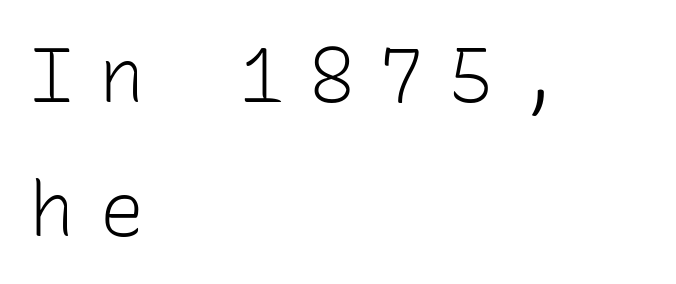
Q: Is the text bold? A: No.
Q: Is the text italic (slanted)? A: No, it is upright.
Q: Is the typeface a serif or a sans-serif typeface? A: Sans-serif.
Q: Is the text underlined? A: No.
Q: How is the paragraph aligned? A: Left-aligned.
Q: Is the spacing between letters normal or unusually wide? A: Unusually wide.
Q: Width (condensed, normal, or wide)? A: Normal.
Q: Stroke contrast? A: Low.
Q: x-height? A: Medium.
Q: Monospaced? A: Yes.
